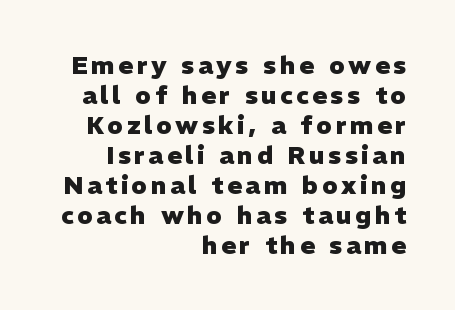
The image shows 25 px bold type, upright; set right-aligned, line spacing 1.2x, not underlined.
